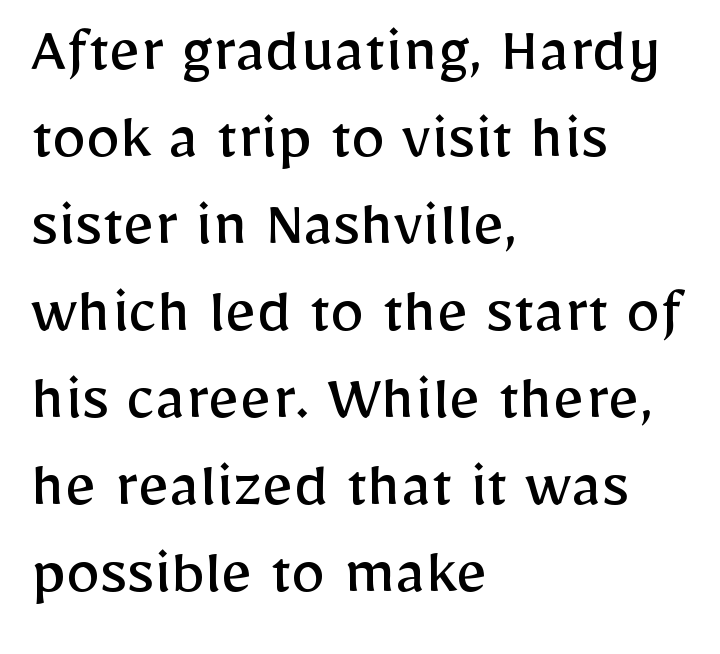
{"serif": "no", "italic": "no", "bold": "no", "weight": "regular", "width": "normal", "stroke_contrast": "low", "x_height": "medium", "monospaced": "no", "underline": "no", "align": "left", "line_spacing": "normal", "line_spacing_ratio": 1.26, "letter_spacing": "normal", "letter_spacing_em": 0.0, "glyph_px": 69}
